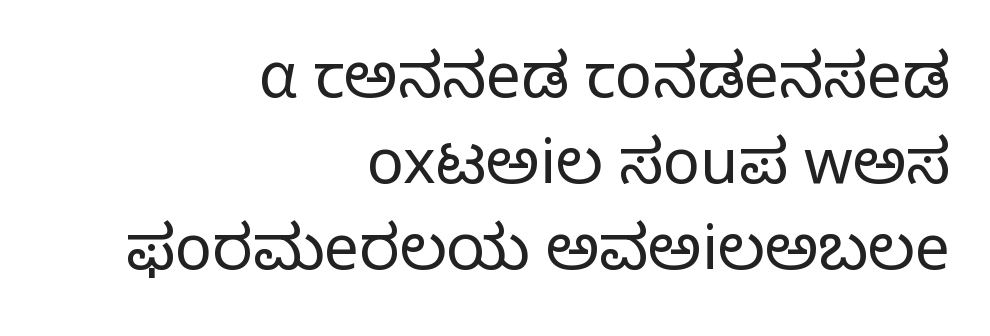
Q: Is the text bold? A: No.
Q: Is the text italic (slanted)? A: No, it is upright.
Q: Is the typeface a serif or a sans-serif typeface? A: Sans-serif.
Q: Is the text underlined? A: No.
Q: How is the paragraph aligned? A: Right-aligned.
Q: Is the spacing between letters normal or unusually wide? A: Normal.
Q: Is the spacing between lines tight, normal or loose? A: Normal.
Q: Width (condensed, normal, or wide)? A: Normal.
Q: Stroke contrast? A: Low.
Q: x-height? A: Medium.
Q: Monospaced? A: No.
